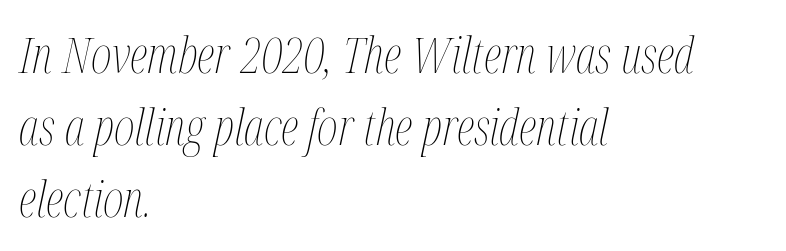
Tall strokes in this sample are angled rather than plumb. Each row of text sits above clean, open space. The lines are quadded left. Words appear dense and cohesive because spacing is normal. The font sits on the lighter half of the weight spectrum, regular included.
